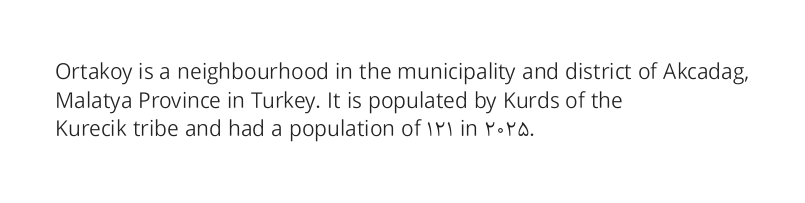
Q: Is the text bold? A: No.
Q: Is the text italic (slanted)? A: No, it is upright.
Q: Is the text underlined? A: No.
Q: How is the paragraph aligned? A: Left-aligned.
Q: Is the spacing between letters normal or unusually wide? A: Normal.
Q: Is the spacing between lines tight, normal or loose? A: Normal.
